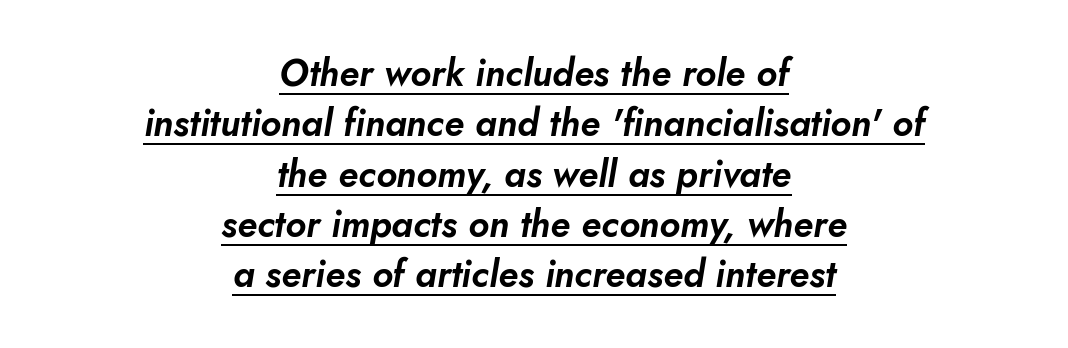
The image shows 37 px text type, italic (leaning right); set centered, normal line spacing (1.36x), normal letter spacing, underlined; low stroke contrast and a small x-height.
